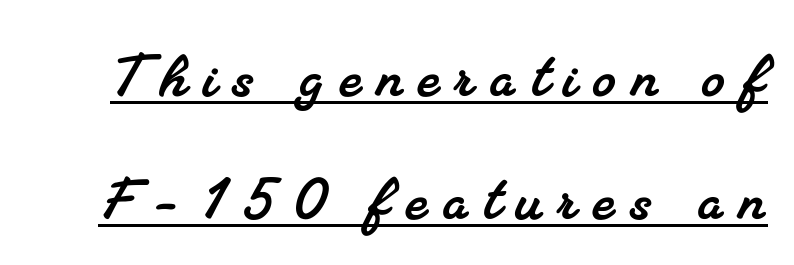
Q: Is the typeface a serif or a sans-serif typeface? A: Serif.
Q: Is the text underlined? A: Yes.
Q: Is the spacing between letters normal or unusually wide? A: Unusually wide.
Q: Width (condensed, normal, or wide)? A: Normal.
Q: Stroke contrast? A: Medium.
Q: x-height? A: Small.
Q: Monospaced? A: No.
